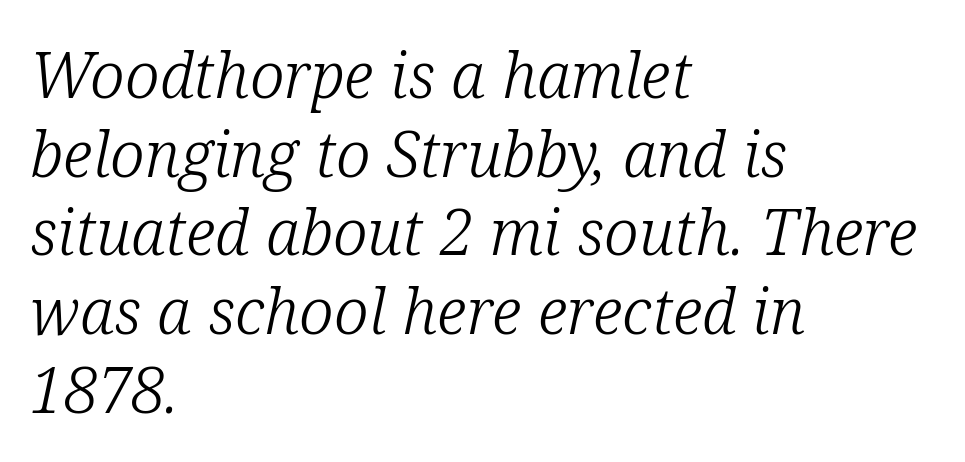
The image shows 63 px light serif type, italic (leaning right); set left-aligned, normal line spacing (1.25x), normal letter spacing, not underlined; low stroke contrast and a medium x-height.
